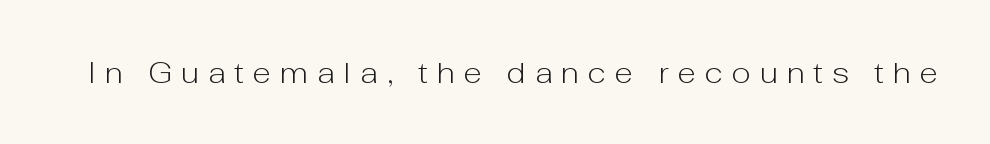
{"serif": "no", "italic": "no", "bold": "no", "weight": "light", "width": "normal", "stroke_contrast": "low", "x_height": "medium", "monospaced": "no", "underline": "no", "letter_spacing": "wide", "letter_spacing_em": 0.3, "glyph_px": 30}
